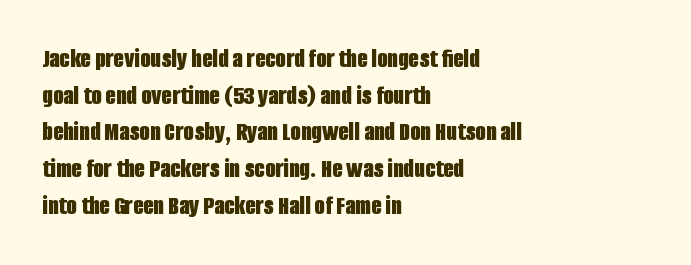
Q: Is the text bold? A: Yes.
Q: Is the text italic (slanted)? A: No, it is upright.
Q: Is the text underlined? A: No.
Q: How is the paragraph aligned? A: Left-aligned.
Q: Is the spacing between letters normal or unusually wide? A: Normal.
Q: Is the spacing between lines tight, normal or loose? A: Normal.
